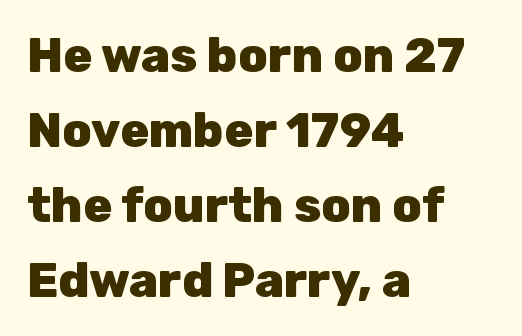
Q: Is the text bold? A: Yes.
Q: Is the text italic (slanted)? A: No, it is upright.
Q: Is the typeface a serif or a sans-serif typeface? A: Sans-serif.
Q: Is the text underlined? A: No.
Q: How is the paragraph aligned? A: Left-aligned.
Q: Is the spacing between letters normal or unusually wide? A: Normal.
Q: Is the spacing between lines tight, normal or loose? A: Normal.
Q: Width (condensed, normal, or wide)? A: Normal.
Q: Stroke contrast? A: Low.
Q: x-height? A: Medium.
Q: Monospaced? A: No.
